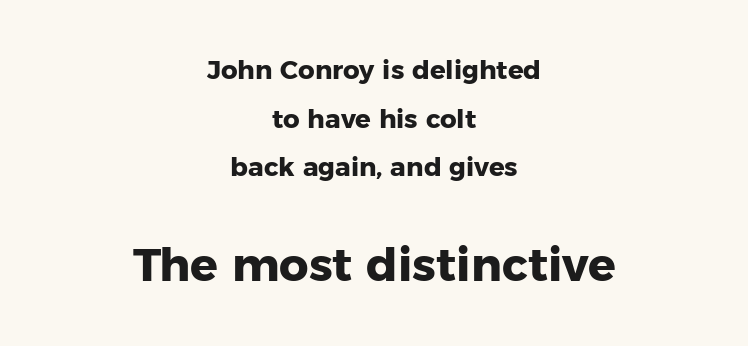
Descenders are the only things crossing below the line. A typesetter would call this proportional, since set widths differ per character. The letters sit at their default tracking, neither squeezed nor spread. The letters carry no serifs — their stems end cleanly without finishing strokes. Which margin do the lines hug? Neither — every line sits in the middle. Heft: maximum for text — a bold.
